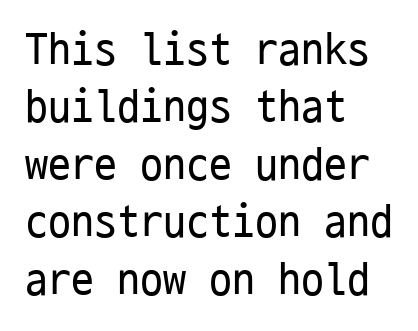
Q: Is the text bold? A: No.
Q: Is the text italic (slanted)? A: No, it is upright.
Q: Is the typeface a serif or a sans-serif typeface? A: Sans-serif.
Q: Is the text underlined? A: No.
Q: How is the paragraph aligned? A: Left-aligned.
Q: Is the spacing between letters normal or unusually wide? A: Normal.
Q: Is the spacing between lines tight, normal or loose? A: Normal.
Q: Width (condensed, normal, or wide)? A: Condensed.
Q: Stroke contrast? A: Low.
Q: x-height? A: Medium.
Q: Monospaced? A: Yes.
